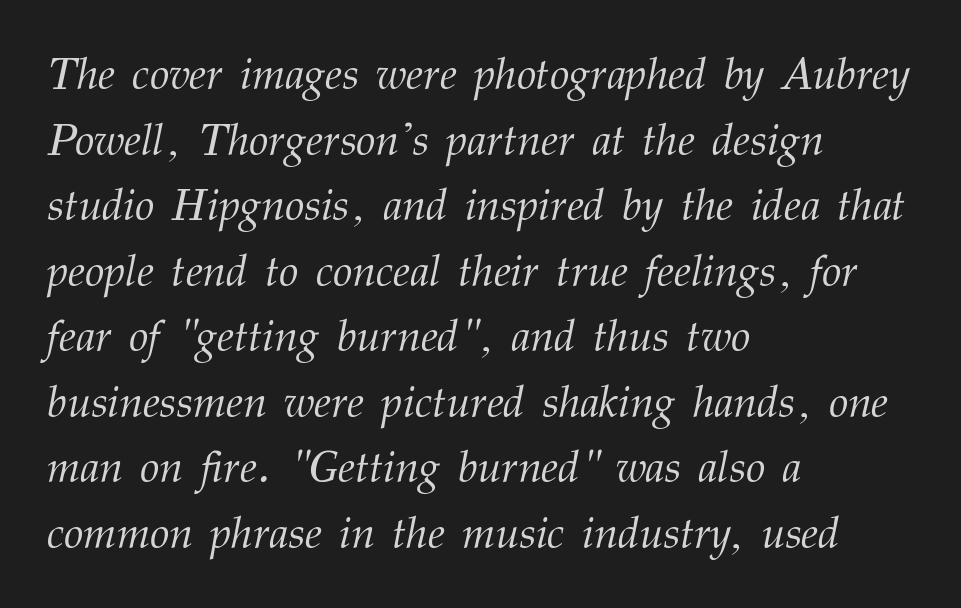
Q: Is the text bold? A: No.
Q: Is the text italic (slanted)? A: Yes, it leans right by about 12 degrees.
Q: Is the typeface a serif or a sans-serif typeface? A: Serif.
Q: Is the text underlined? A: No.
Q: How is the paragraph aligned? A: Left-aligned.
Q: Is the spacing between letters normal or unusually wide? A: Normal.
Q: Is the spacing between lines tight, normal or loose? A: Normal.
Q: Width (condensed, normal, or wide)? A: Normal.
Q: Stroke contrast? A: Medium.
Q: x-height? A: Medium.
Q: Monospaced? A: No.
